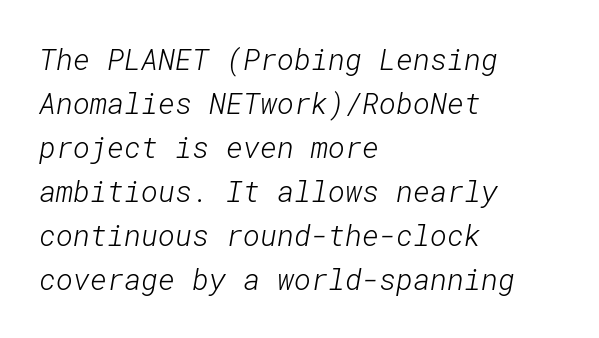
Q: Is the text bold? A: No.
Q: Is the typeface a serif or a sans-serif typeface? A: Sans-serif.
Q: Is the text underlined? A: No.
Q: How is the paragraph aligned? A: Left-aligned.
Q: Is the spacing between letters normal or unusually wide? A: Normal.
Q: Is the spacing between lines tight, normal or loose? A: Normal.
Q: Width (condensed, normal, or wide)? A: Normal.
Q: Stroke contrast? A: Low.
Q: x-height? A: Medium.
